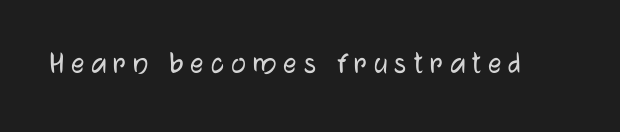
Q: Is the text italic (slanted)? A: No, it is upright.
Q: Is the typeface a serif or a sans-serif typeface? A: Sans-serif.
Q: Is the text underlined? A: No.
Q: Is the spacing between letters normal or unusually wide? A: Unusually wide.
Q: Width (condensed, normal, or wide)? A: Normal.
Q: Stroke contrast? A: Low.
Q: x-height? A: Medium.
Q: Monospaced? A: No.
